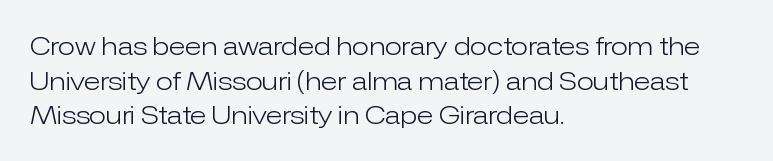
The image shows 25 px text type, upright; set left-aligned, normal line spacing (1.39x), normal letter spacing, not underlined.
